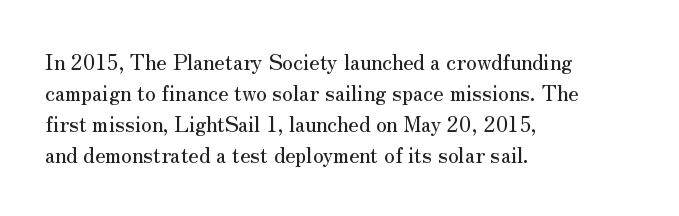
The image shows 21 px text type, upright; set left-aligned, normal line spacing (1.48x), normal letter spacing, not underlined.
